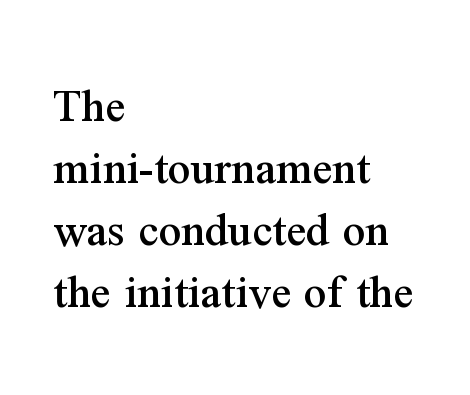
{"serif": "yes", "italic": "no", "width": "normal", "stroke_contrast": "medium", "x_height": "medium", "monospaced": "no", "underline": "no", "align": "left", "line_spacing_ratio": 1.24, "letter_spacing": "normal", "letter_spacing_em": 0.0, "glyph_px": 50}
